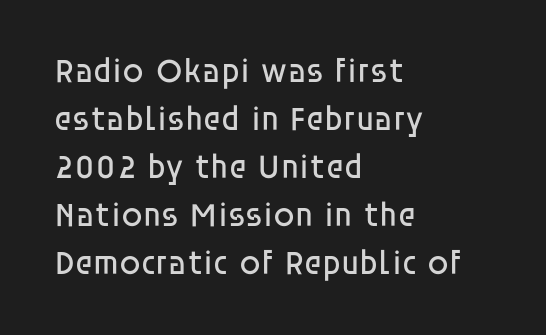
Q: Is the text bold? A: No.
Q: Is the text italic (slanted)? A: No, it is upright.
Q: Is the typeface a serif or a sans-serif typeface? A: Sans-serif.
Q: Is the text underlined? A: No.
Q: How is the paragraph aligned? A: Left-aligned.
Q: Is the spacing between letters normal or unusually wide? A: Normal.
Q: Is the spacing between lines tight, normal or loose? A: Normal.
Q: Width (condensed, normal, or wide)? A: Normal.
Q: Stroke contrast? A: Low.
Q: x-height? A: Large.
Q: Monospaced? A: No.
